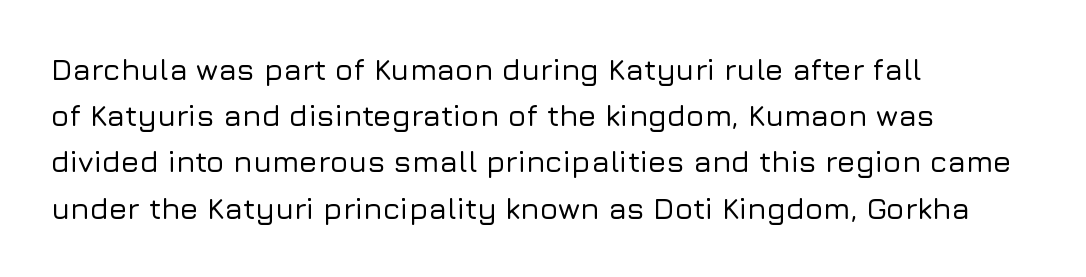
Q: Is the text italic (slanted)? A: No, it is upright.
Q: Is the typeface a serif or a sans-serif typeface? A: Sans-serif.
Q: Is the text underlined? A: No.
Q: How is the paragraph aligned? A: Left-aligned.
Q: Is the spacing between letters normal or unusually wide? A: Normal.
Q: Is the spacing between lines tight, normal or loose? A: Normal.
Q: Width (condensed, normal, or wide)? A: Normal.
Q: Stroke contrast? A: Low.
Q: x-height? A: Medium.
Q: Monospaced? A: No.
